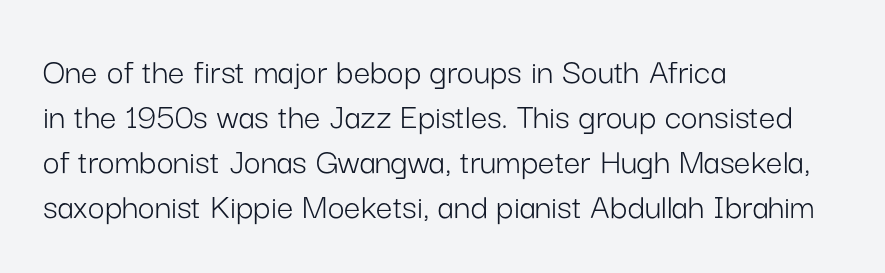
{"serif": "no", "italic": "no", "bold": "no", "weight": "light", "width": "normal", "stroke_contrast": "low", "x_height": "medium", "monospaced": "no", "underline": "no", "align": "left", "line_spacing_ratio": 1.22, "letter_spacing": "normal", "letter_spacing_em": 0.0, "glyph_px": 37}
